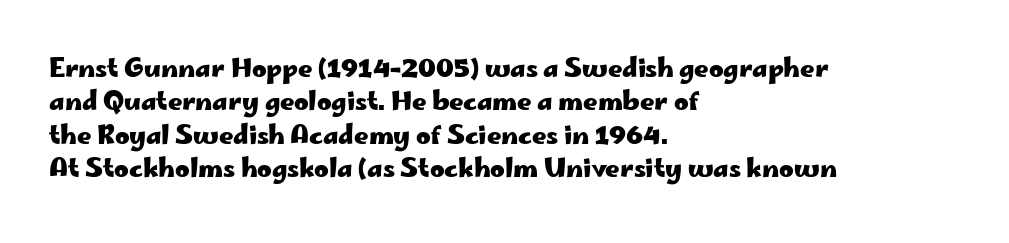
The image shows 25 px bold type, upright; set left-aligned, normal line spacing (1.34x), normal letter spacing, not underlined.
